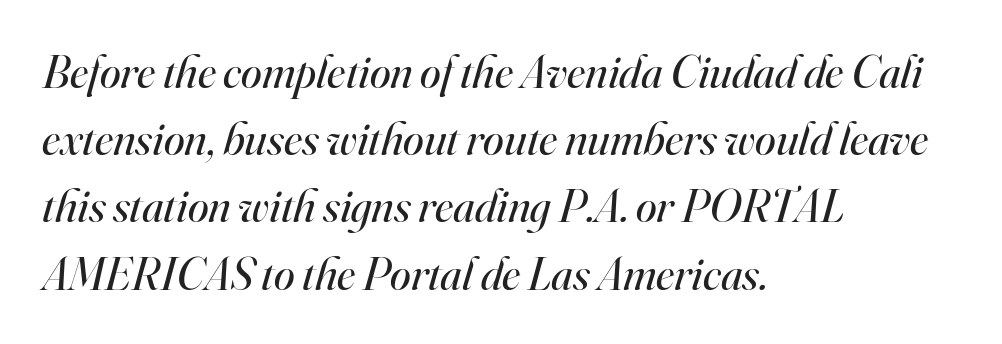
Q: Is the text bold? A: No.
Q: Is the text italic (slanted)? A: Yes, it leans right by about 16 degrees.
Q: Is the typeface a serif or a sans-serif typeface? A: Serif.
Q: Is the text underlined? A: No.
Q: How is the paragraph aligned? A: Left-aligned.
Q: Is the spacing between letters normal or unusually wide? A: Normal.
Q: Is the spacing between lines tight, normal or loose? A: Normal.
Q: Width (condensed, normal, or wide)? A: Normal.
Q: Stroke contrast? A: High.
Q: x-height? A: Small.
Q: Monospaced? A: No.
